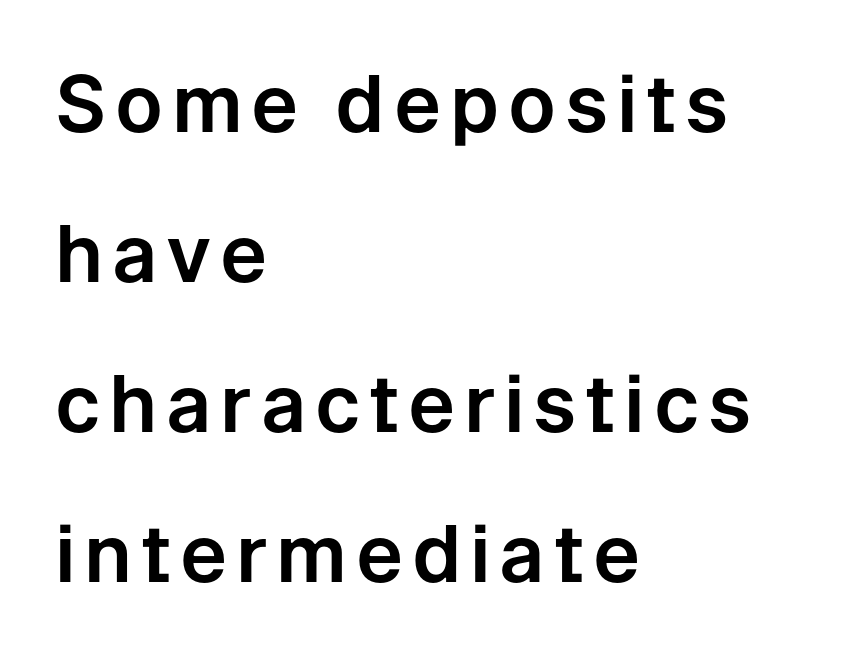
{"serif": "no", "italic": "no", "width": "normal", "stroke_contrast": "low", "x_height": "medium", "monospaced": "no", "underline": "no", "align": "left", "line_spacing": "loose", "line_spacing_ratio": 1.9, "glyph_px": 79}
